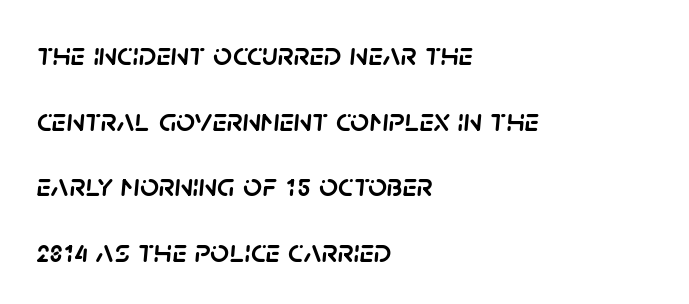
{"italic": "yes", "lean": "right", "slant_degrees": 5, "width": "normal", "stroke_contrast": "low", "x_height": "large", "monospaced": "no", "underline": "no", "align": "left", "line_spacing": "loose", "line_spacing_ratio": 1.99, "letter_spacing": "normal", "letter_spacing_em": 0.0, "glyph_px": 33}
